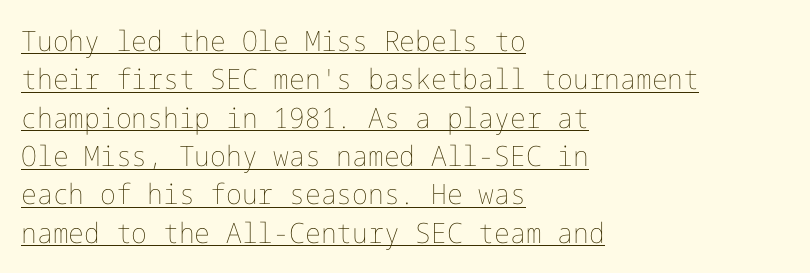
{"italic": "no", "bold": "no", "weight": "thin", "width": "normal", "stroke_contrast": "low", "x_height": "medium", "underline": "yes", "align": "left", "line_spacing": "normal", "line_spacing_ratio": 1.37, "letter_spacing": "normal", "letter_spacing_em": 0.0, "glyph_px": 28}
